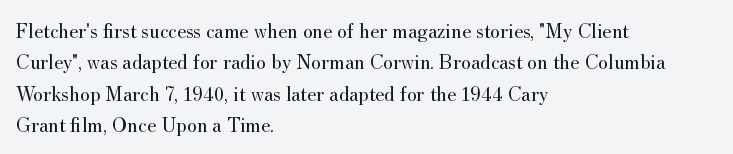
Q: Is the text bold? A: No.
Q: Is the text italic (slanted)? A: No, it is upright.
Q: Is the text underlined? A: No.
Q: How is the paragraph aligned? A: Left-aligned.
Q: Is the spacing between letters normal or unusually wide? A: Normal.
Q: Is the spacing between lines tight, normal or loose? A: Normal.
